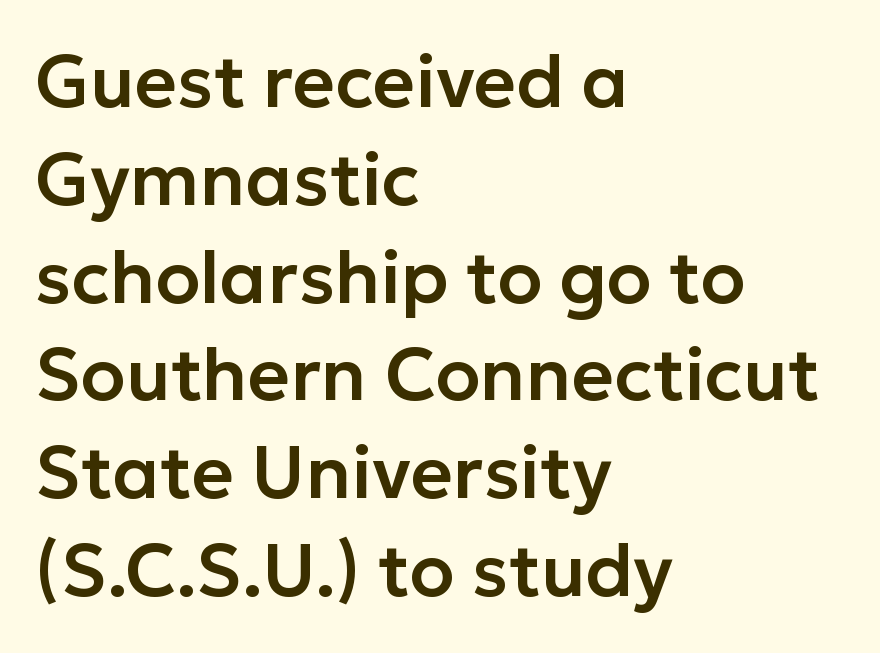
The image shows 73 px sans-serif type, upright; set left-aligned, normal line spacing (1.34x), normal letter spacing, not underlined; low stroke contrast and a medium x-height.
